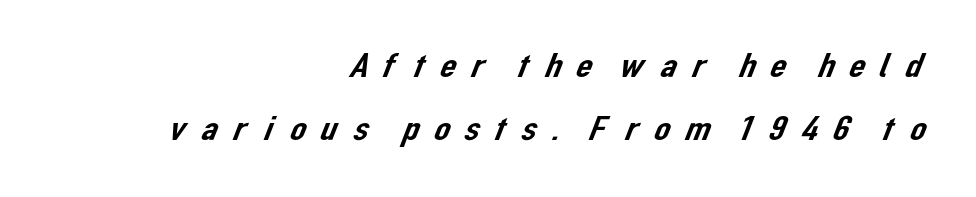
The glyphs are unaccompanied by any horizontal stroke below them. The setting favours the right margin, as signatures and pull-quotes sometimes do. This sample uses expanded letter spacing, leaving extra air between glyphs. Serifs: no, the terminals of the letterforms are clean. These lines are rendered in a variable-pitch font.
